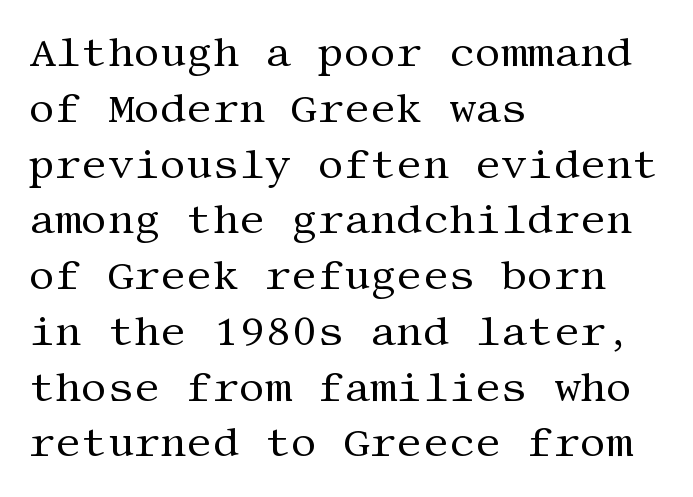
{"serif": "yes", "italic": "no", "bold": "no", "weight": "regular", "width": "normal", "stroke_contrast": "medium", "x_height": "large", "underline": "no", "align": "left", "line_spacing": "normal", "line_spacing_ratio": 1.36, "letter_spacing": "normal", "letter_spacing_em": 0.0, "glyph_px": 41}
